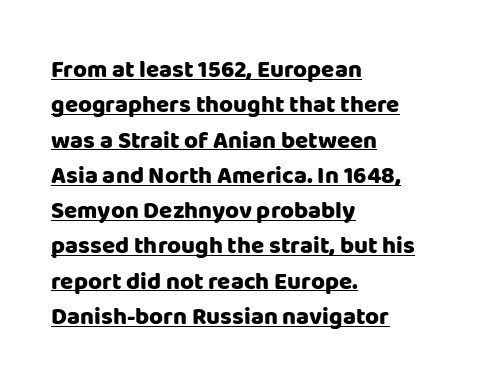
Q: Is the text bold? A: Yes.
Q: Is the text italic (slanted)? A: No, it is upright.
Q: Is the text underlined? A: Yes.
Q: How is the paragraph aligned? A: Left-aligned.
Q: Is the spacing between letters normal or unusually wide? A: Normal.
Q: Is the spacing between lines tight, normal or loose? A: Normal.
